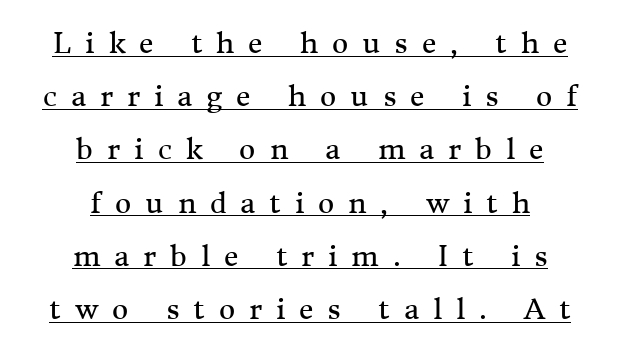
{"serif": "yes", "italic": "no", "bold": "no", "weight": "regular", "width": "normal", "stroke_contrast": "medium", "x_height": "medium", "monospaced": "no", "underline": "yes", "align": "center", "line_spacing": "loose", "line_spacing_ratio": 1.9, "letter_spacing": "wide", "letter_spacing_em": 0.5, "glyph_px": 28}
